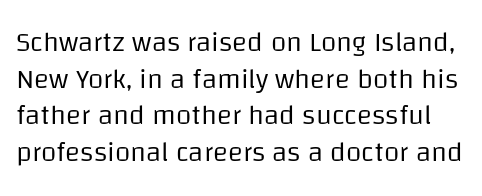
The image shows 28 px regular-weight sans-serif type, upright; set normal line spacing (1.31x), normal letter spacing, not underlined; low stroke contrast and a large x-height.
